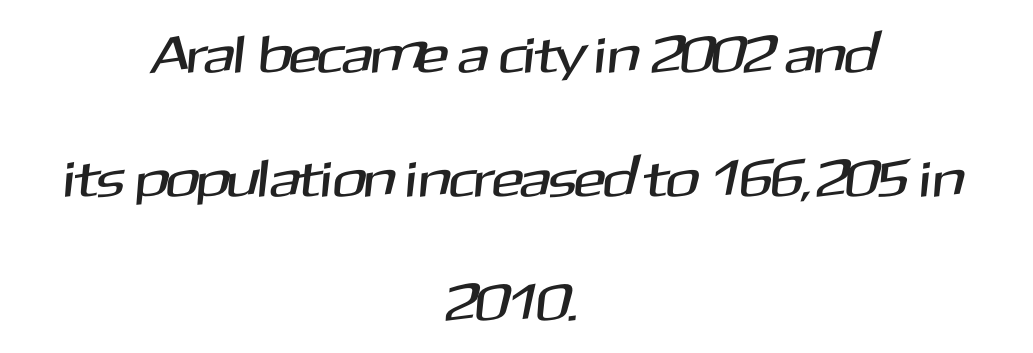
Q: Is the typeface a serif or a sans-serif typeface? A: Sans-serif.
Q: Is the text underlined? A: No.
Q: How is the paragraph aligned? A: Centered.
Q: Is the spacing between letters normal or unusually wide? A: Normal.
Q: Is the spacing between lines tight, normal or loose? A: Loose.
Q: Width (condensed, normal, or wide)? A: Normal.
Q: Stroke contrast? A: Medium.
Q: x-height? A: Medium.
Q: Monospaced? A: No.
